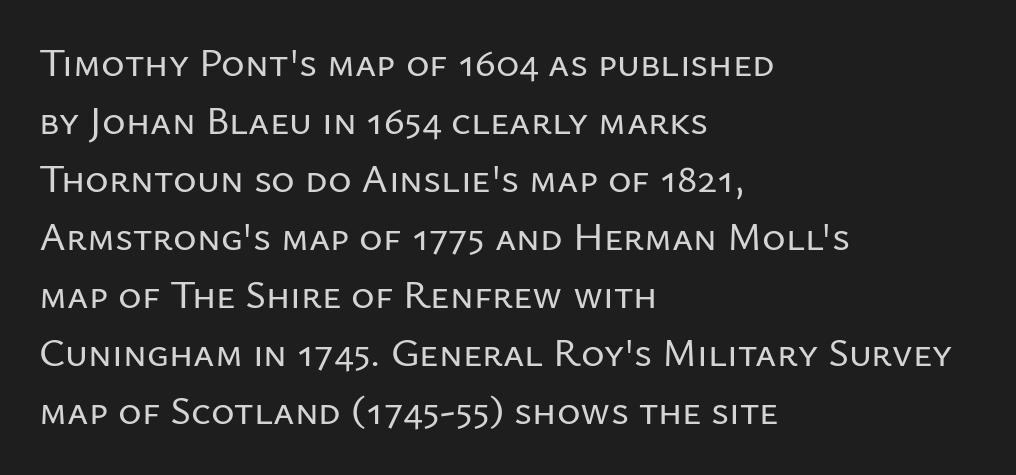
Q: Is the text italic (slanted)? A: No, it is upright.
Q: Is the typeface a serif or a sans-serif typeface? A: Sans-serif.
Q: Is the text underlined? A: No.
Q: How is the paragraph aligned? A: Left-aligned.
Q: Is the spacing between letters normal or unusually wide? A: Normal.
Q: Is the spacing between lines tight, normal or loose? A: Normal.
Q: Width (condensed, normal, or wide)? A: Normal.
Q: Stroke contrast? A: Low.
Q: x-height? A: Medium.
Q: Monospaced? A: No.
